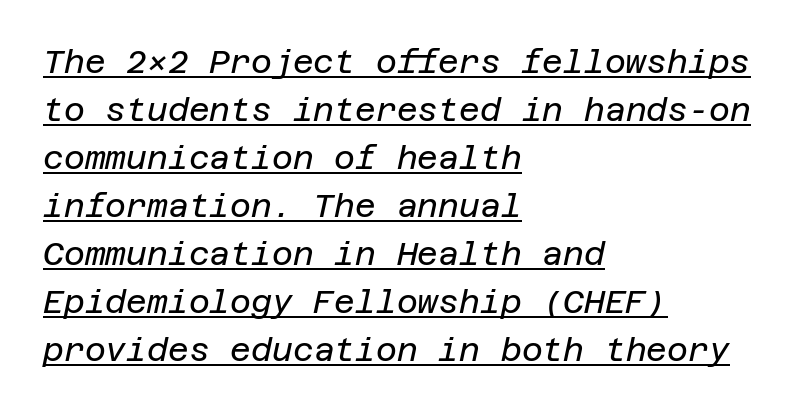
{"italic": "yes", "lean": "right", "slant_degrees": 12, "bold": "no", "weight": "regular", "width": "normal", "stroke_contrast": "low", "x_height": "large", "underline": "yes", "align": "left", "line_spacing": "normal", "line_spacing_ratio": 1.5, "letter_spacing": "normal", "letter_spacing_em": 0.0, "glyph_px": 32}
